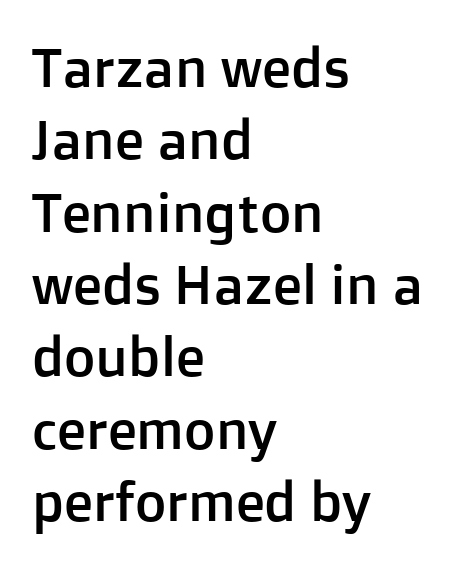
The rag falls on the right side of this text block. Words float on clear page, feet unadorned. Observe the ordinary spacing: letters are neighbours, not strangers. Interline gaps are of average width in this sample. The text was rendered using a sans face with plain stroke endings.
